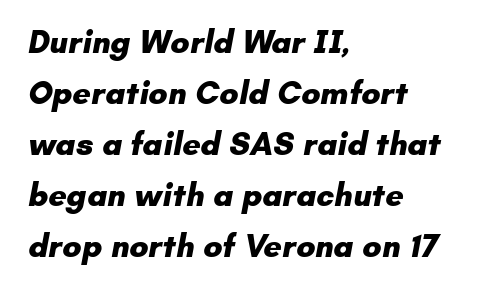
{"serif": "no", "bold": "yes", "weight": "heavy", "width": "normal", "stroke_contrast": "low", "x_height": "small", "monospaced": "no", "underline": "no", "align": "left", "line_spacing": "normal", "line_spacing_ratio": 1.59, "letter_spacing": "normal", "letter_spacing_em": 0.0, "glyph_px": 32}
